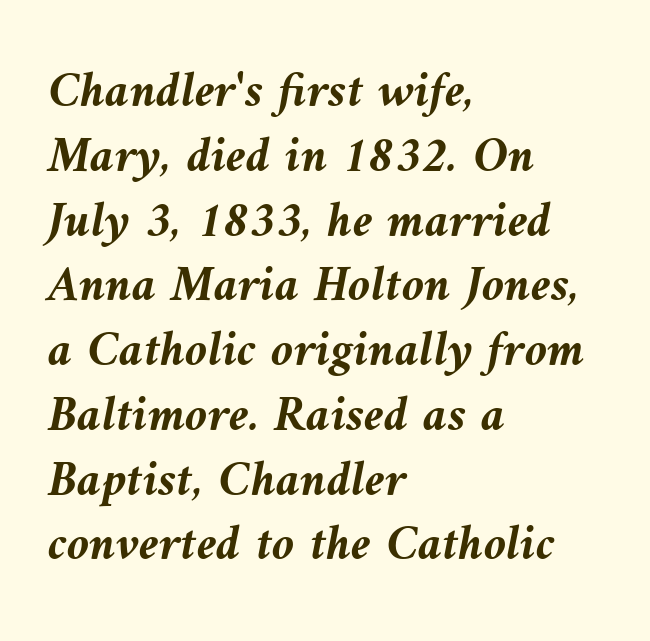
How heavy is the stroke? Heavy — this is a bold. The type is set solid horizontally, with unmodified tracking. Line beginnings align vertically; line endings do not. Normally led — the rows are evenly, conventionally spaced. Only glyphs here, with clear space below each row. Proportional: the letters do not fall into vertical columns.
